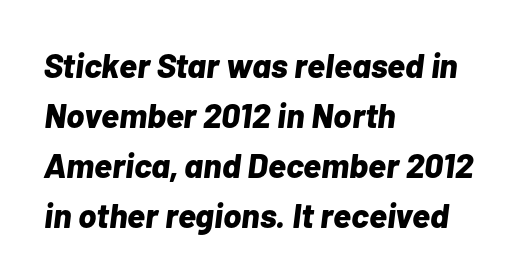
The image shows 34 px bold type, italic (leaning right); set left-aligned, normal line spacing (1.47x), normal letter spacing, not underlined; low stroke contrast and a medium x-height.
